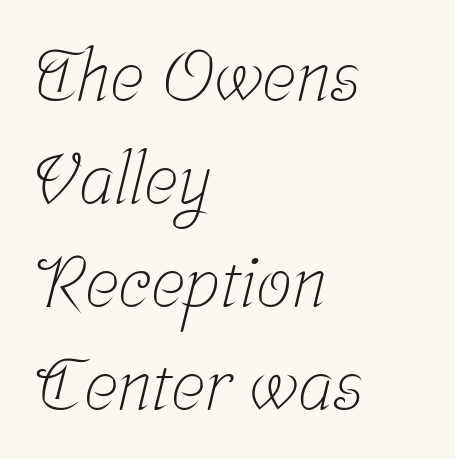
The image shows 71 px light, condensed serif type; set left-aligned, normal line spacing (1.45x), normal letter spacing, not underlined; low stroke contrast and a medium x-height.
